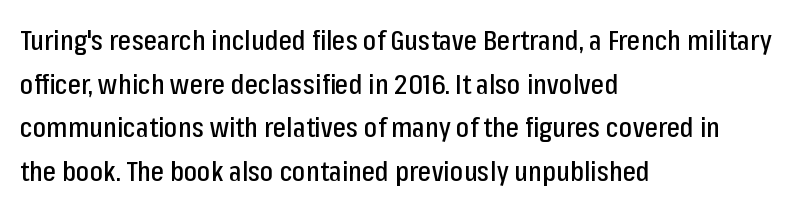
The lettering stays uniformly vertical, giving the passage a roman look. Horizontal bands of white between lines are of average thickness. The text block is weighted toward the left margin, trailing off unevenly rightward. Plain, unruled lines of type. Character widths vary here, with narrow letters taking less room than wide ones. Letterform terminals end flat and unadorned throughout the passage.
